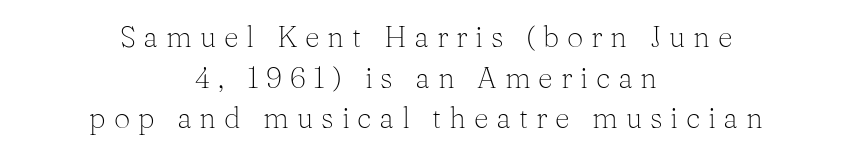
{"serif": "yes", "italic": "no", "bold": "no", "weight": "light", "width": "normal", "stroke_contrast": "medium", "x_height": "medium", "monospaced": "no", "underline": "no", "align": "center", "line_spacing": "normal", "line_spacing_ratio": 1.4, "letter_spacing": "wide", "letter_spacing_em": 0.27, "glyph_px": 29}
